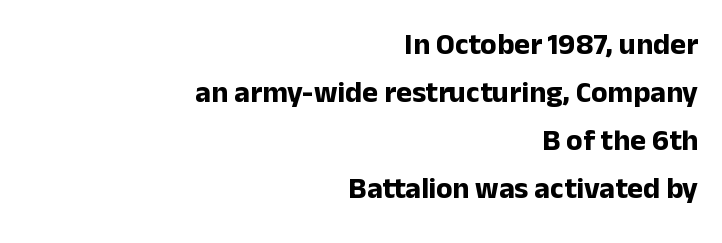
{"serif": "no", "italic": "no", "bold": "yes", "weight": "bold", "width": "normal", "stroke_contrast": "low", "x_height": "medium", "monospaced": "no", "underline": "no", "align": "right", "line_spacing": "normal", "line_spacing_ratio": 1.6, "letter_spacing": "normal", "letter_spacing_em": 0.0, "glyph_px": 30}
